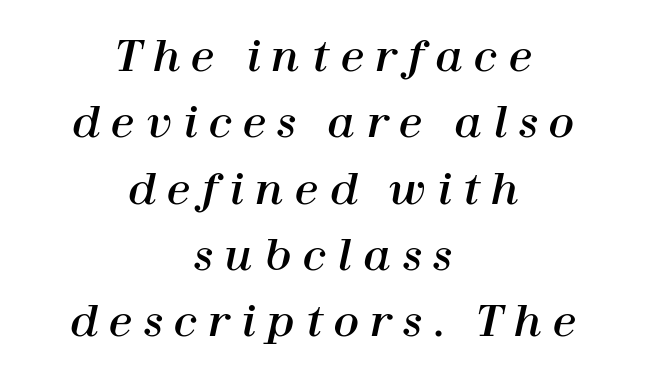
Q: Is the text italic (slanted)? A: Yes, it leans right by about 12 degrees.
Q: Is the text underlined? A: No.
Q: How is the paragraph aligned? A: Centered.
Q: Is the spacing between letters normal or unusually wide? A: Unusually wide.
Q: Is the spacing between lines tight, normal or loose? A: Normal.
Q: Width (condensed, normal, or wide)? A: Normal.
Q: Stroke contrast? A: High.
Q: x-height? A: Medium.
Q: Monospaced? A: No.
